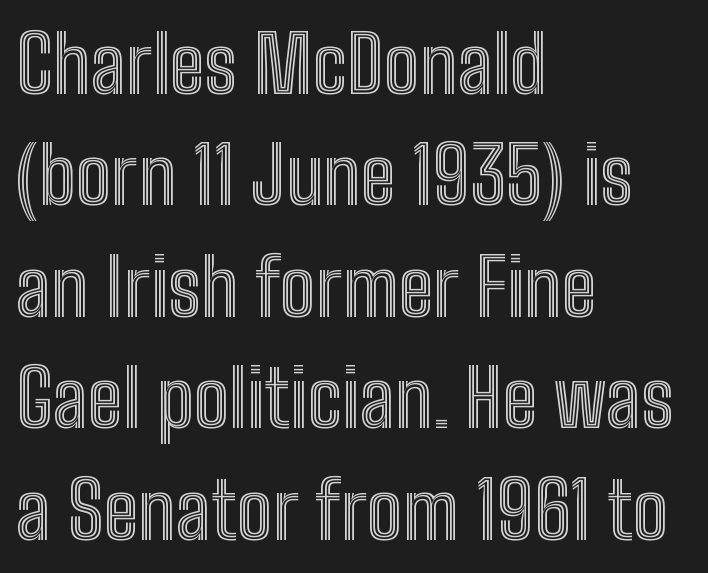
{"italic": "no", "width": "condensed", "x_height": "medium", "monospaced": "no", "underline": "no", "align": "left", "line_spacing": "normal", "line_spacing_ratio": 1.41, "letter_spacing": "normal", "letter_spacing_em": 0.0, "glyph_px": 79}
